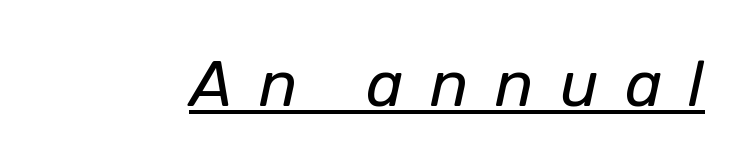
{"italic": "yes", "lean": "right", "slant_degrees": 12, "bold": "no", "weight": "regular", "width": "normal", "stroke_contrast": "low", "x_height": "medium", "monospaced": "no", "underline": "yes", "letter_spacing": "wide", "letter_spacing_em": 0.41, "glyph_px": 64}
